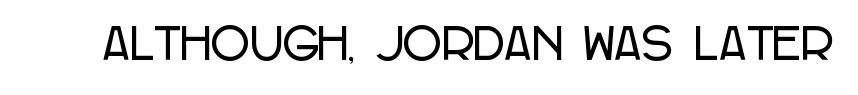
Descenders are the only things crossing below the line. Unlike italic type, these characters show no tilt at all. Is this a fixed-width face? No — the glyphs have proportional, varying widths. This is sans-serif lettering, the kind often seen on screens and signage. No extra tracking has been applied to these lines.
